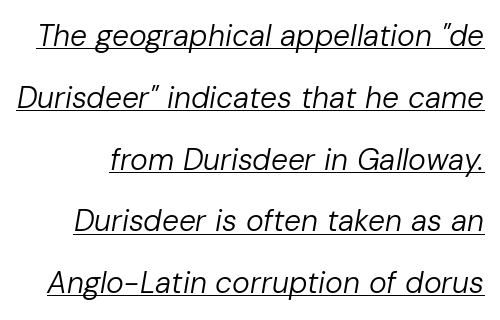
The image shows 30 px regular-weight type, italic (leaning right); set loose line spacing (2.06x), normal letter spacing, underlined; low stroke contrast and a medium x-height.
